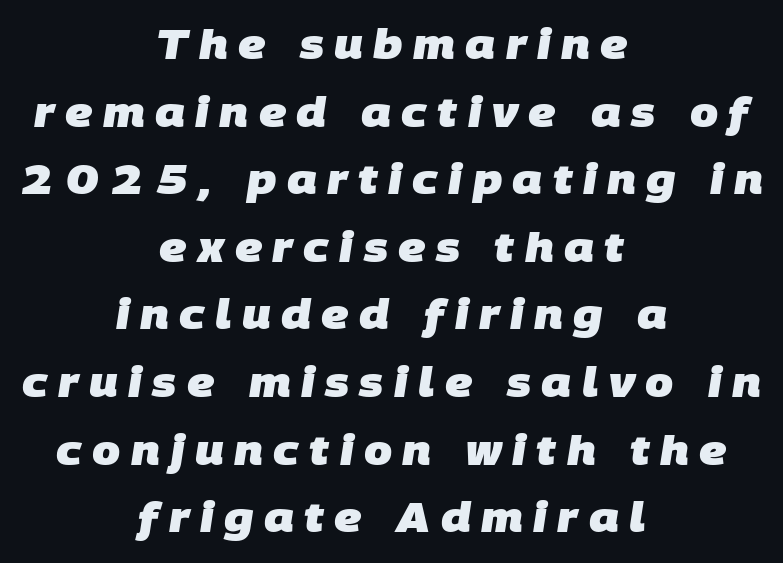
{"serif": "no", "bold": "yes", "weight": "heavy", "width": "normal", "stroke_contrast": "low", "x_height": "large", "monospaced": "no", "underline": "no", "align": "center", "line_spacing": "normal", "line_spacing_ratio": 1.69, "letter_spacing": "wide", "letter_spacing_em": 0.26, "glyph_px": 40}
